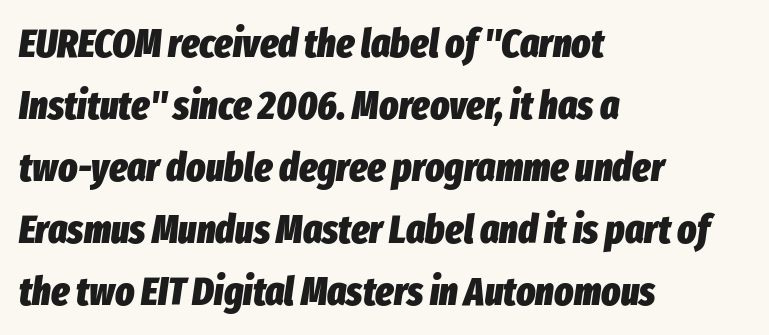
Q: Is the text bold? A: Yes.
Q: Is the text italic (slanted)? A: Yes, it leans right by about 8 degrees.
Q: Is the text underlined? A: No.
Q: How is the paragraph aligned? A: Left-aligned.
Q: Is the spacing between letters normal or unusually wide? A: Normal.
Q: Is the spacing between lines tight, normal or loose? A: Normal.
Q: Width (condensed, normal, or wide)? A: Condensed.
Q: Stroke contrast? A: Low.
Q: x-height? A: Medium.
Q: Monospaced? A: No.
